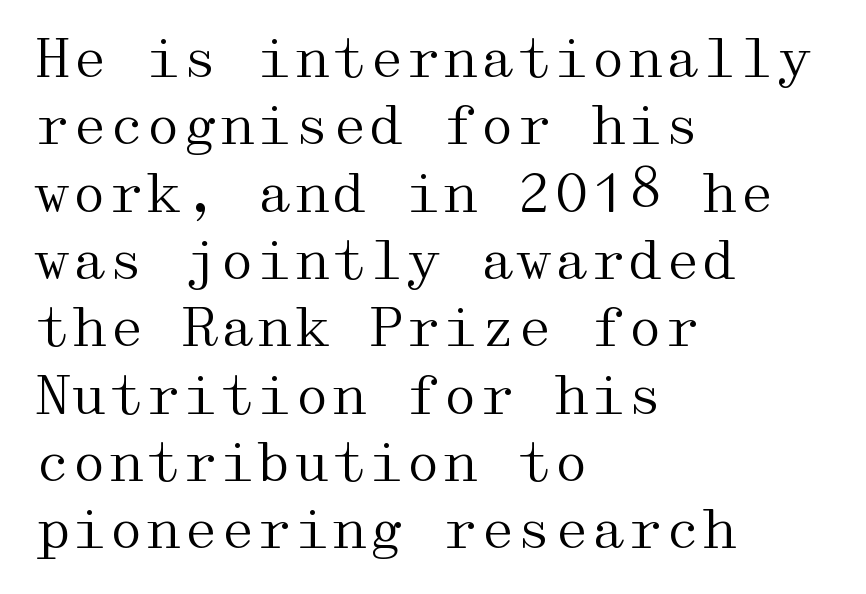
{"serif": "yes", "italic": "no", "bold": "no", "weight": "regular", "width": "wide", "stroke_contrast": "medium", "x_height": "medium", "underline": "no", "align": "left", "line_spacing": "normal", "line_spacing_ratio": 1.27, "letter_spacing": "normal", "letter_spacing_em": 0.0, "glyph_px": 53}
